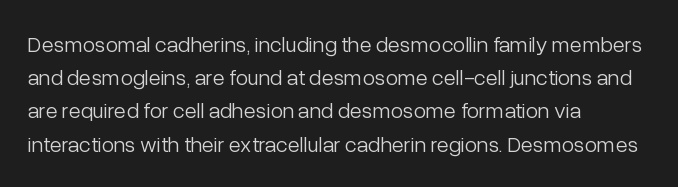
Q: Is the text bold? A: No.
Q: Is the text italic (slanted)? A: No, it is upright.
Q: Is the text underlined? A: No.
Q: How is the paragraph aligned? A: Left-aligned.
Q: Is the spacing between letters normal or unusually wide? A: Normal.
Q: Is the spacing between lines tight, normal or loose? A: Normal.
